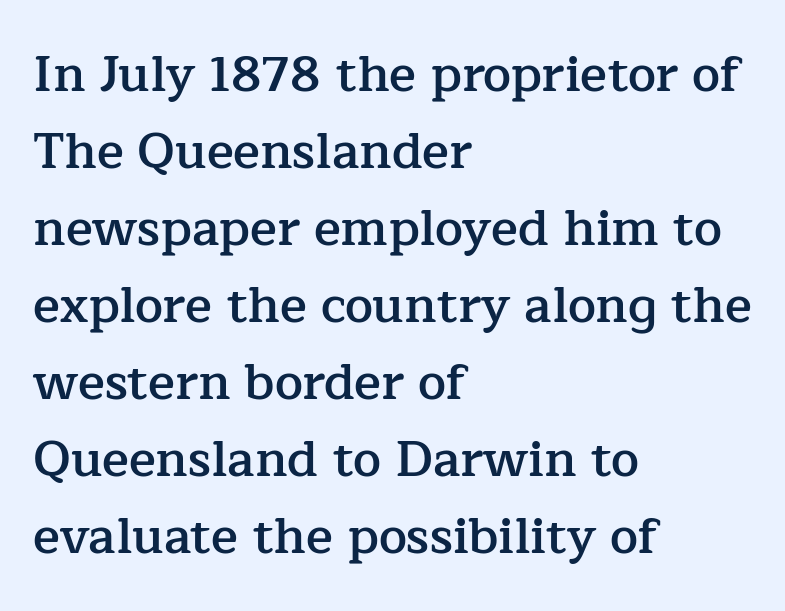
Reading down the block, your eye returns to a fixed left position each line. The letters advance in unequal steps, a hallmark of proportional type. Tracking value appears to be zero — textbook default spacing. The axis of the letterforms is exactly vertical. Check under the words: just untouched page. In terms of weight, the rendering is demibold, just under bold.
